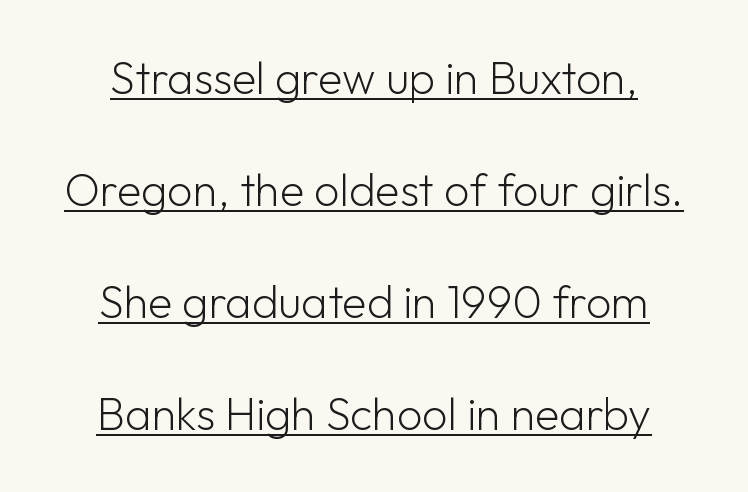
The rendered words wear a rule along their underside. Designer's note — italics off, roman on. If you folded the block vertically in half, each line would mirror itself in length. Type style note: lacks serifs. Quick note: interline space is abundant.
